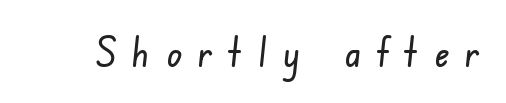
Q: Is the typeface a serif or a sans-serif typeface? A: Sans-serif.
Q: Is the text underlined? A: No.
Q: Is the spacing between letters normal or unusually wide? A: Unusually wide.
Q: Width (condensed, normal, or wide)? A: Condensed.
Q: Stroke contrast? A: Low.
Q: x-height? A: Small.
Q: Monospaced? A: No.
